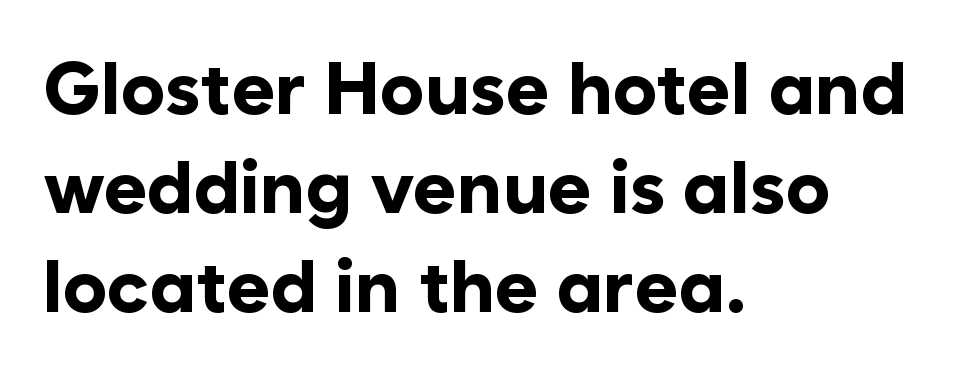
Serifs: no, the terminals of the letterforms are clean. Successive baselines arrive at the customary interval. The strokes are fattened all the way to bold. The setting favours the left margin, as ordinary paragraphs usually do. When letters stand straight like this, we call the style roman or upright.
